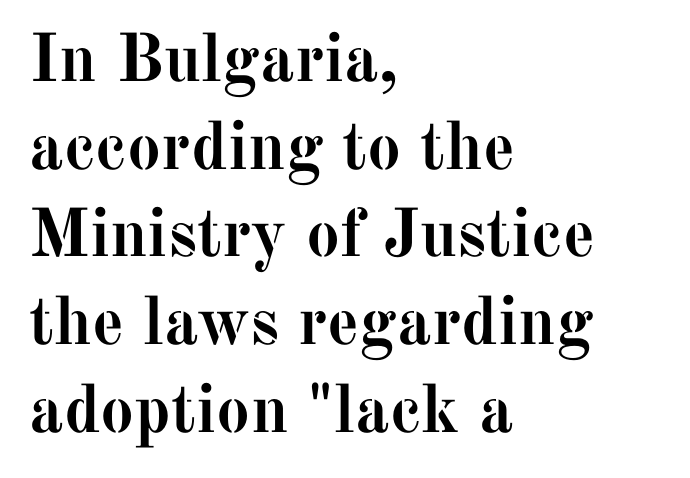
{"serif": "yes", "italic": "no", "bold": "yes", "weight": "semibold", "width": "normal", "stroke_contrast": "medium", "x_height": "medium", "monospaced": "no", "underline": "no", "align": "left", "line_spacing": "normal", "line_spacing_ratio": 1.29, "letter_spacing": "normal", "letter_spacing_em": 0.0, "glyph_px": 68}
